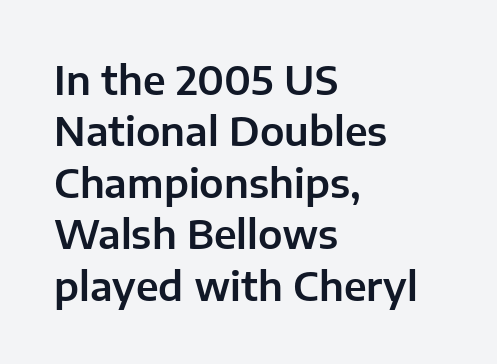
Q: Is the text italic (slanted)? A: No, it is upright.
Q: Is the typeface a serif or a sans-serif typeface? A: Sans-serif.
Q: Is the text underlined? A: No.
Q: How is the paragraph aligned? A: Left-aligned.
Q: Is the spacing between letters normal or unusually wide? A: Normal.
Q: Is the spacing between lines tight, normal or loose? A: Normal.
Q: Width (condensed, normal, or wide)? A: Normal.
Q: Stroke contrast? A: Low.
Q: x-height? A: Medium.
Q: Monospaced? A: No.
